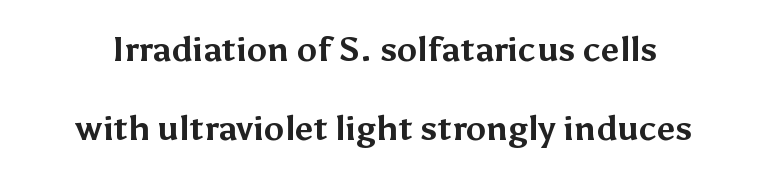
Look at the tracking — it's just the regular setting, nothing added. Plenty of ink on the page — the face is bold. The typography opts for an upright posture over an oblique one. Honestly, there is no underline to notice here at all.
